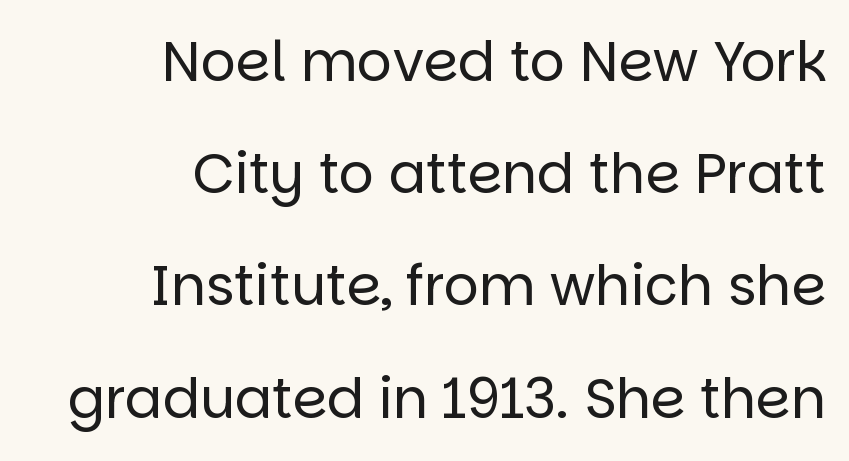
Q: Is the text bold? A: No.
Q: Is the text italic (slanted)? A: No, it is upright.
Q: Is the typeface a serif or a sans-serif typeface? A: Sans-serif.
Q: Is the text underlined? A: No.
Q: How is the paragraph aligned? A: Right-aligned.
Q: Is the spacing between letters normal or unusually wide? A: Normal.
Q: Is the spacing between lines tight, normal or loose? A: Loose.
Q: Width (condensed, normal, or wide)? A: Normal.
Q: Stroke contrast? A: Low.
Q: x-height? A: Large.
Q: Monospaced? A: No.
